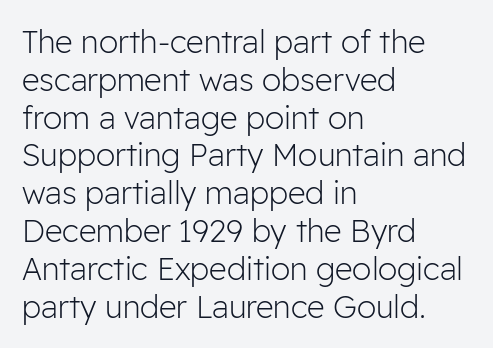
{"serif": "no", "italic": "no", "bold": "no", "weight": "light", "width": "normal", "stroke_contrast": "low", "x_height": "medium", "monospaced": "no", "underline": "no", "align": "left", "line_spacing_ratio": 1.22, "letter_spacing": "normal", "letter_spacing_em": 0.0, "glyph_px": 31}
